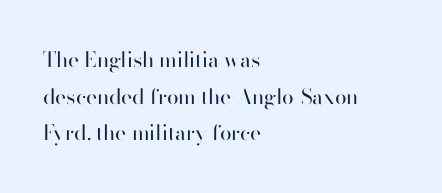
Upright lettering throughout. Unbolded letterforms with no extra heft. Layout note: lines flush left. Compared with typical body copy, the letter spacing here is the same.
